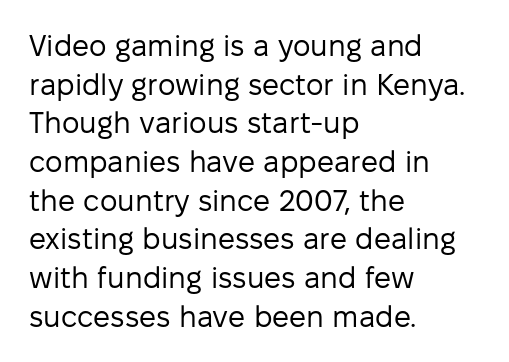
The image shows 30 px regular-weight sans-serif type, upright; set left-aligned, normal line spacing (1.29x), normal letter spacing, not underlined; low stroke contrast and a medium x-height.
